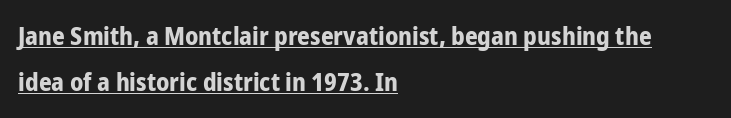
Q: Is the text bold? A: Yes.
Q: Is the text italic (slanted)? A: No, it is upright.
Q: Is the text underlined? A: Yes.
Q: How is the paragraph aligned? A: Left-aligned.
Q: Is the spacing between letters normal or unusually wide? A: Normal.
